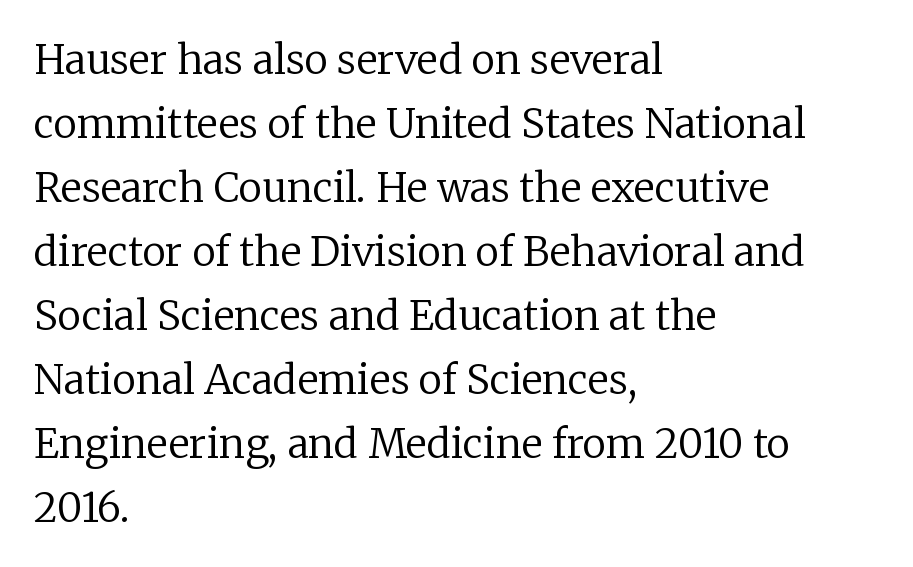
The image shows 40 px regular-weight serif type, upright; set left-aligned, normal line spacing (1.6x), normal letter spacing, not underlined; low stroke contrast and a medium x-height.
